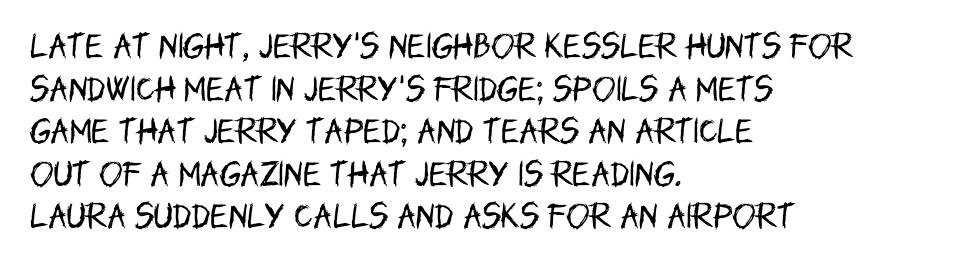
The image shows 28 px regular-weight, condensed sans-serif type, upright; set left-aligned, normal line spacing (1.52x), normal letter spacing, not underlined; low stroke contrast and a large x-height.
